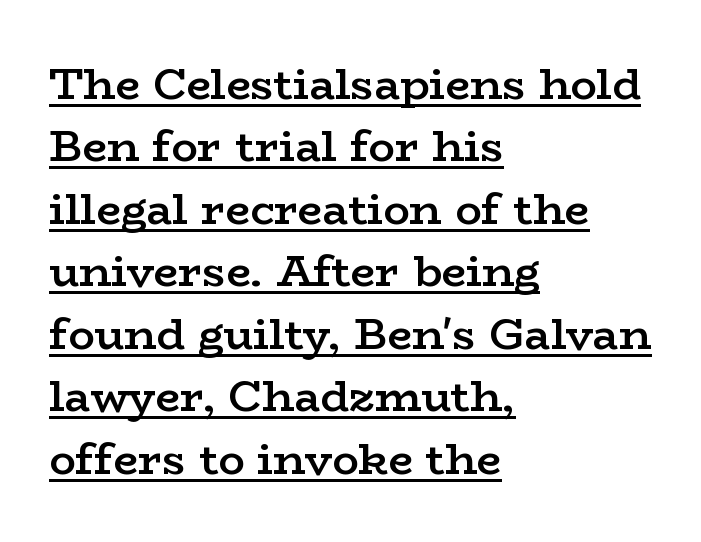
{"serif": "yes", "italic": "no", "bold": "semi", "weight": "semibold", "width": "wide", "stroke_contrast": "low", "x_height": "medium", "monospaced": "no", "underline": "yes", "align": "left", "line_spacing": "normal", "line_spacing_ratio": 1.42, "letter_spacing": "normal", "letter_spacing_em": 0.0, "glyph_px": 44}
